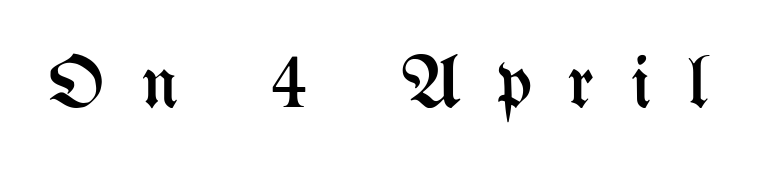
The image shows 75 px regular-weight, condensed type, upright; set unusually wide letter spacing (+0.48 em), not underlined; medium stroke contrast and a medium x-height.
